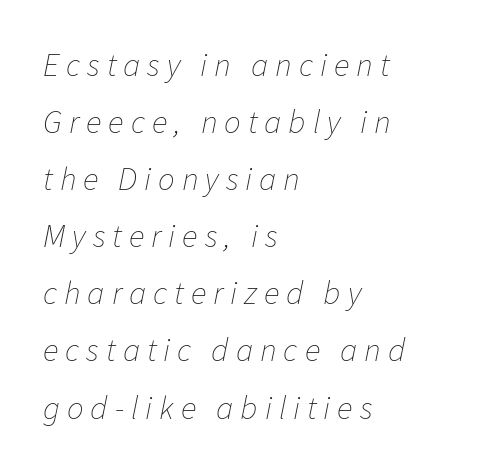
Q: Is the text bold? A: No.
Q: Is the text italic (slanted)? A: Yes, it leans right by about 11 degrees.
Q: Is the text underlined? A: No.
Q: How is the paragraph aligned? A: Left-aligned.
Q: Is the spacing between letters normal or unusually wide? A: Unusually wide.
Q: Width (condensed, normal, or wide)? A: Normal.
Q: Stroke contrast? A: Low.
Q: x-height? A: Medium.
Q: Monospaced? A: No.
